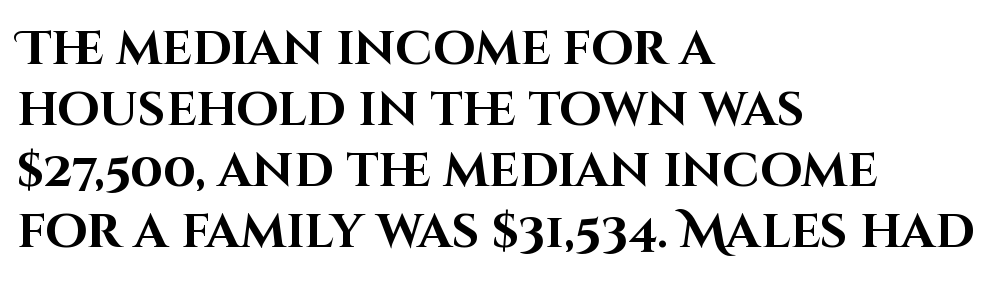
Q: Is the text bold? A: Yes.
Q: Is the text italic (slanted)? A: No, it is upright.
Q: Is the typeface a serif or a sans-serif typeface? A: Sans-serif.
Q: Is the text underlined? A: No.
Q: How is the paragraph aligned? A: Left-aligned.
Q: Is the spacing between letters normal or unusually wide? A: Normal.
Q: Is the spacing between lines tight, normal or loose? A: Normal.
Q: Width (condensed, normal, or wide)? A: Normal.
Q: Stroke contrast? A: High.
Q: x-height? A: Large.
Q: Monospaced? A: No.
